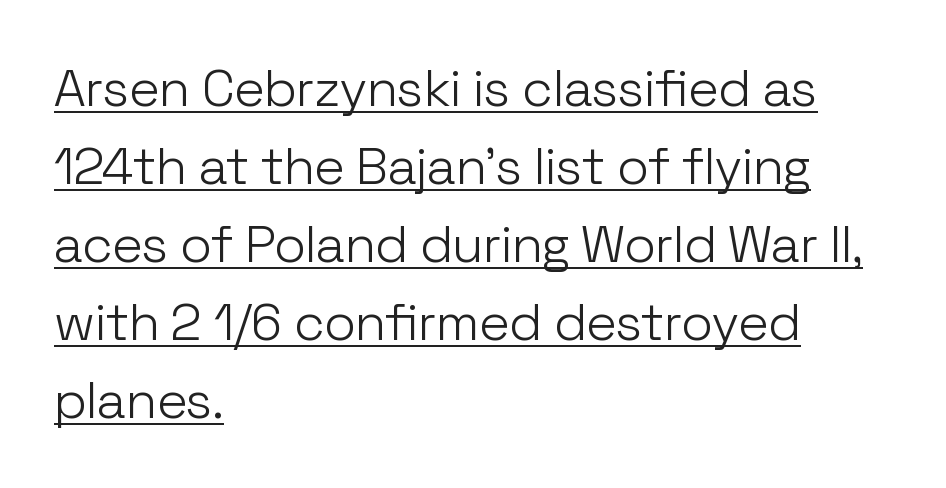
Q: Is the text bold? A: No.
Q: Is the text italic (slanted)? A: No, it is upright.
Q: Is the typeface a serif or a sans-serif typeface? A: Sans-serif.
Q: Is the text underlined? A: Yes.
Q: How is the paragraph aligned? A: Left-aligned.
Q: Is the spacing between letters normal or unusually wide? A: Normal.
Q: Is the spacing between lines tight, normal or loose? A: Normal.
Q: Width (condensed, normal, or wide)? A: Normal.
Q: Stroke contrast? A: Low.
Q: x-height? A: Medium.
Q: Monospaced? A: No.
